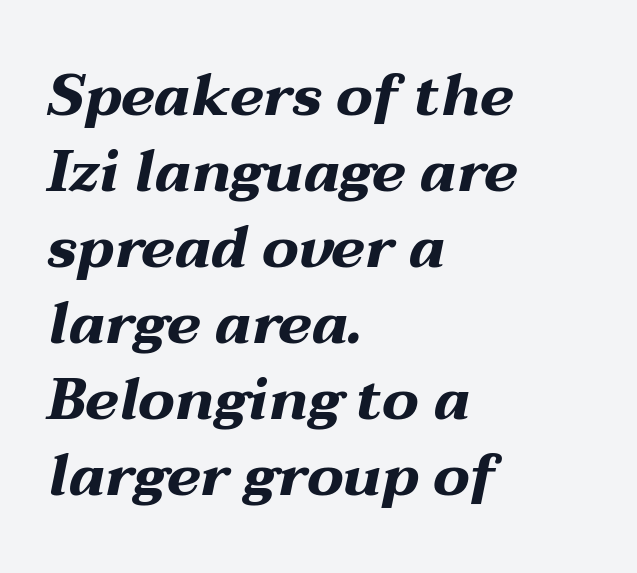
The letters are slanted; this is an italic face. The rendering uses a moderate line-height, typical for paragraphs. These lines are rendered in a variable-pitch font. Bold? Absolutely — the strokes are thick and heavy. The lines in this sample share a left origin and differ only in where they stop.
